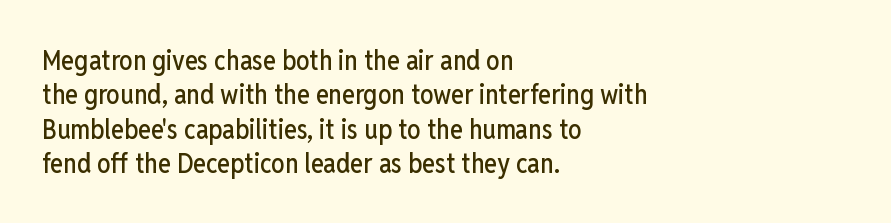
{"italic": "no", "underline": "no", "align": "left", "line_spacing": "normal", "line_spacing_ratio": 1.27, "letter_spacing": "normal", "letter_spacing_em": 0.0, "glyph_px": 27}
